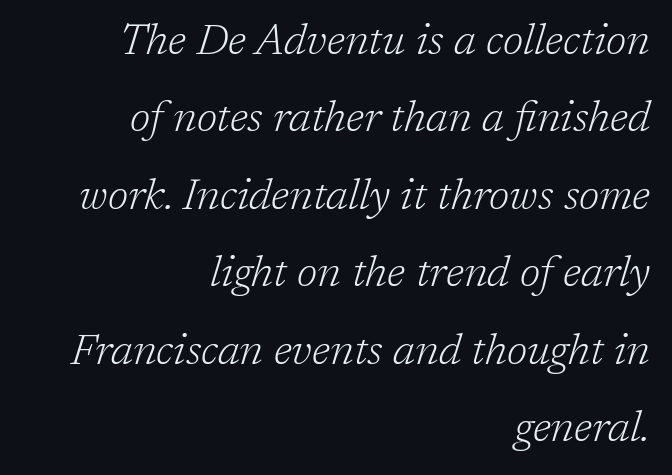
The image shows 43 px light serif type, italic (leaning right); set right-aligned, line spacing 1.8x, normal letter spacing, not underlined; low stroke contrast and a medium x-height.
